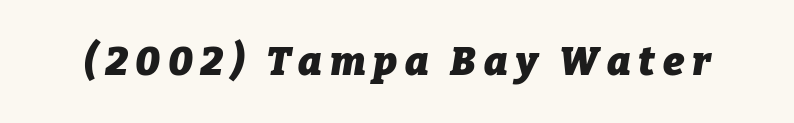
Q: Is the text bold? A: Yes.
Q: Is the text italic (slanted)? A: Yes, it leans right by about 9 degrees.
Q: Is the text underlined? A: No.
Q: Width (condensed, normal, or wide)? A: Normal.
Q: Stroke contrast? A: Low.
Q: x-height? A: Medium.
Q: Monospaced? A: No.
